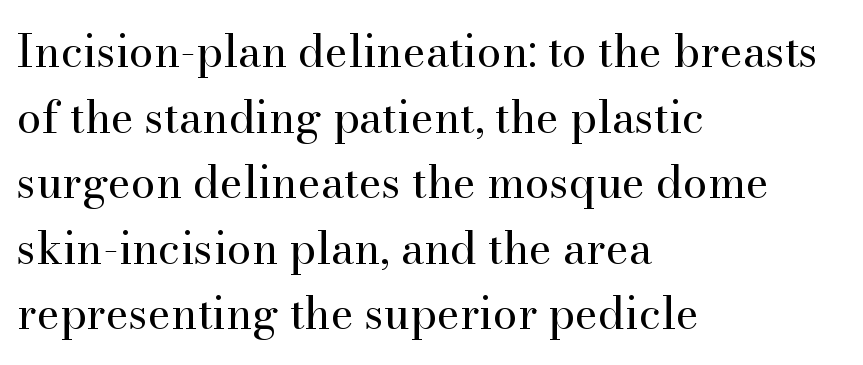
The image shows 44 px regular-weight serif type, upright; set left-aligned, normal line spacing (1.49x), normal letter spacing, not underlined; high stroke contrast and a small x-height.
